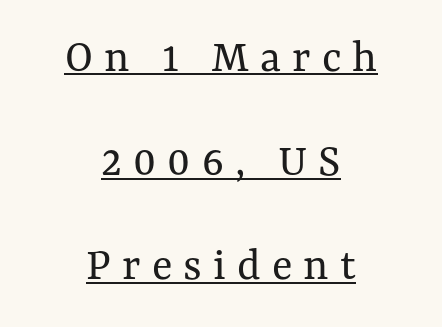
This sample is center-justified, so both line endings float freely. The designer dialed line spacing up above the default. Between one letter and the next there's a generous, obvious gap. This rendering features underlined lettering.
